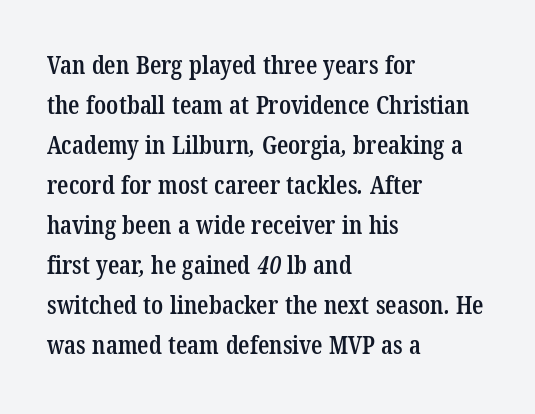
In CSS terms this would be text-align: left. This sample keeps an unexceptional amount of space between lines. Nobody drew a line under any word here. Students, this is semibold: more ink than regular, less than bold. The letters sit at their default tracking, neither squeezed nor spread.
